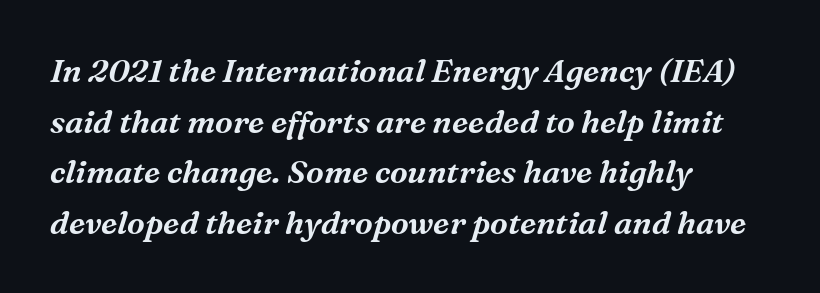
{"serif": "yes", "italic": "yes", "lean": "right", "slant_degrees": 16, "width": "normal", "stroke_contrast": "medium", "x_height": "medium", "monospaced": "no", "underline": "no", "align": "left", "line_spacing": "normal", "line_spacing_ratio": 1.58, "letter_spacing": "normal", "letter_spacing_em": 0.0, "glyph_px": 32}
